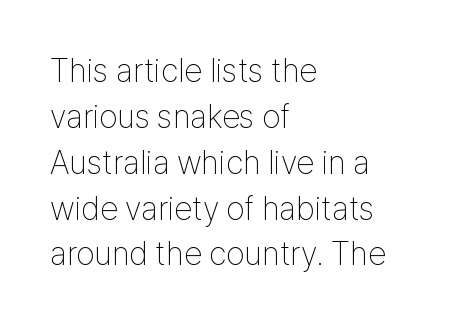
The image shows 33 px thin, condensed sans-serif type, upright; set left-aligned, normal line spacing (1.39x), normal letter spacing, not underlined; low stroke contrast and a medium x-height.
